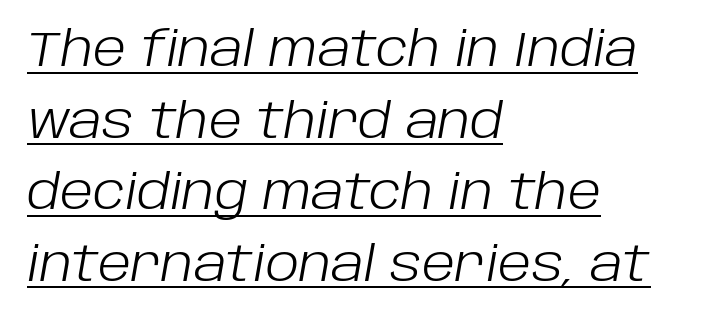
Q: Is the text bold? A: No.
Q: Is the text italic (slanted)? A: Yes, it leans right by about 10 degrees.
Q: Is the text underlined? A: Yes.
Q: How is the paragraph aligned? A: Left-aligned.
Q: Is the spacing between letters normal or unusually wide? A: Normal.
Q: Is the spacing between lines tight, normal or loose? A: Normal.
Q: Width (condensed, normal, or wide)? A: Normal.
Q: Stroke contrast? A: Low.
Q: x-height? A: Large.
Q: Monospaced? A: No.
